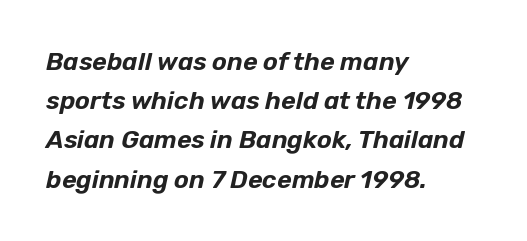
Q: Is the text italic (slanted)? A: Yes, it leans right by about 12 degrees.
Q: Is the text underlined? A: No.
Q: How is the paragraph aligned? A: Left-aligned.
Q: Is the spacing between letters normal or unusually wide? A: Normal.
Q: Is the spacing between lines tight, normal or loose? A: Normal.
